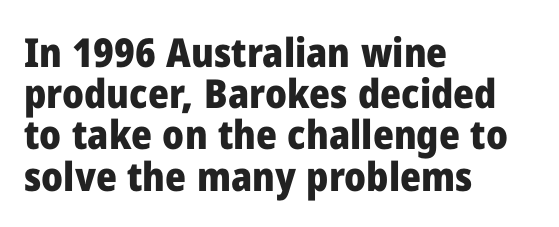
Bare-footed words on every line. The axis of the letterforms is exactly vertical. Are there feet on the stems? There aren't — it's a sans. What weight is shown? A full bold with thick strokes. The paragraph shown leans on its left margin.
